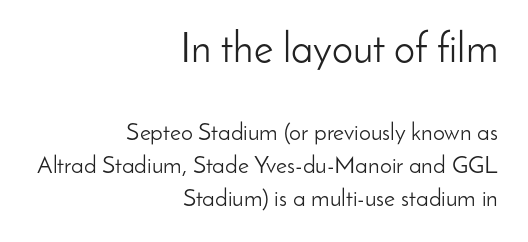
Q: Is the text bold? A: No.
Q: Is the text italic (slanted)? A: No, it is upright.
Q: Is the typeface a serif or a sans-serif typeface? A: Sans-serif.
Q: Is the text underlined? A: No.
Q: How is the paragraph aligned? A: Right-aligned.
Q: Is the spacing between letters normal or unusually wide? A: Normal.
Q: Is the spacing between lines tight, normal or loose? A: Normal.
Q: Which block of text is set in a larger size, the first (top) or the second (bottom)? A: The first (top) one.
Q: Width (condensed, normal, or wide)? A: Normal.
Q: Stroke contrast? A: Low.
Q: x-height? A: Small.
Q: Monospaced? A: No.
